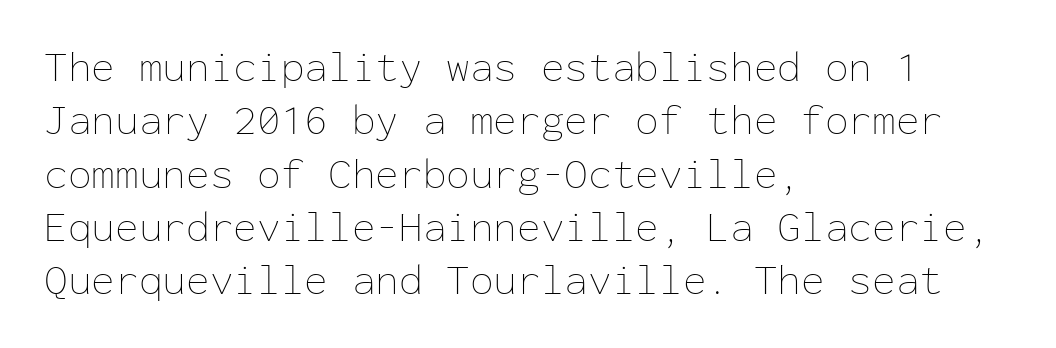
A typesetter would call this zero additional tracking. Unmarked baselines from the first word to the last. Ascenders rise straight up at ninety degrees. Horizontally, the lines are justified to the leading edge only. These lines are rendered in a fixed-pitch font.
